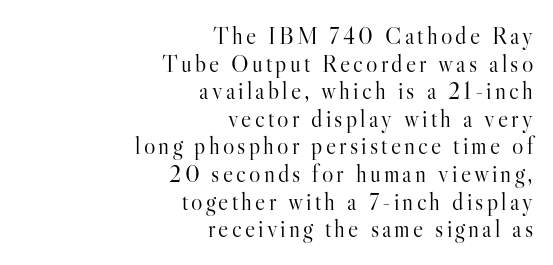
The image shows 24 px text type, upright; set right-aligned, tight line spacing (1.15x), not underlined.
